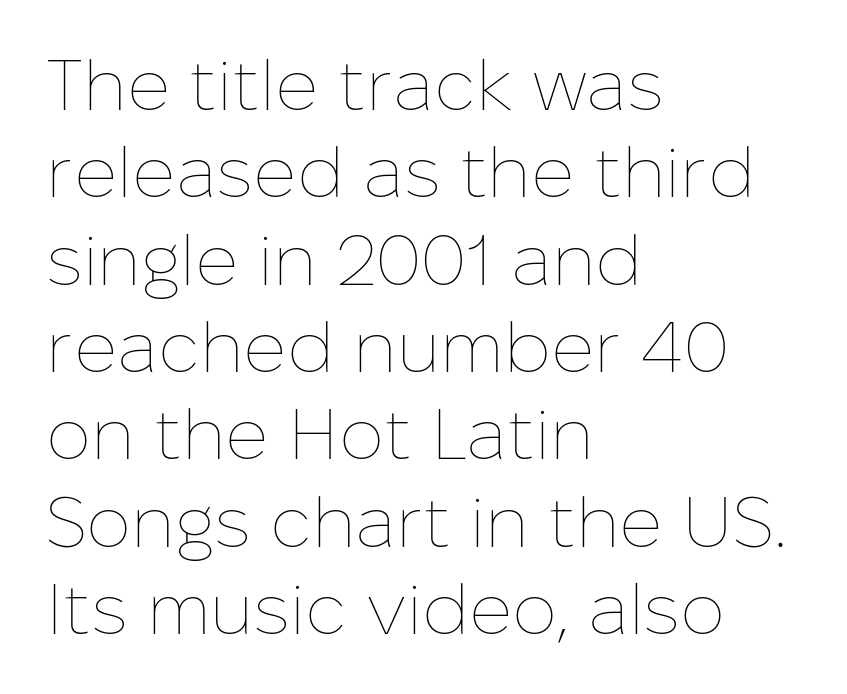
Q: Is the text bold? A: No.
Q: Is the text italic (slanted)? A: No, it is upright.
Q: Is the text underlined? A: No.
Q: How is the paragraph aligned? A: Left-aligned.
Q: Is the spacing between letters normal or unusually wide? A: Normal.
Q: Width (condensed, normal, or wide)? A: Normal.
Q: Stroke contrast? A: Low.
Q: x-height? A: Medium.
Q: Monospaced? A: No.
